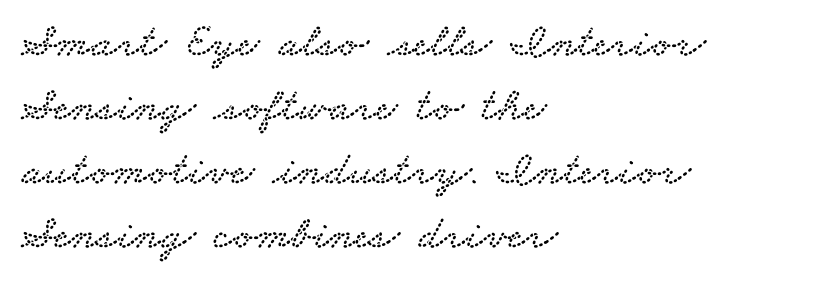
The image shows 48 px wide type; set left-aligned, normal line spacing (1.33x), normal letter spacing, not underlined; low stroke contrast and a small x-height.
